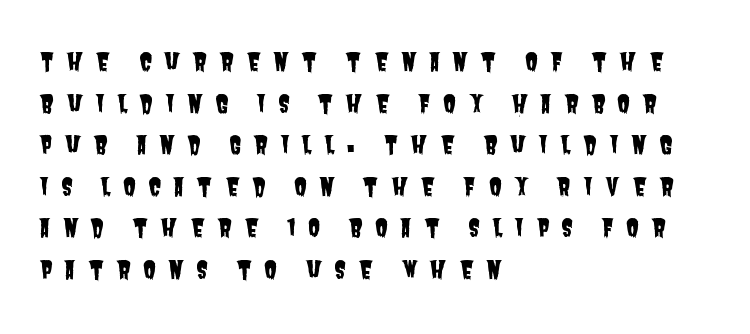
{"underline": "no", "align": "left", "line_spacing_ratio": 1.73, "letter_spacing": "wide", "letter_spacing_em": 0.5, "glyph_px": 24}
